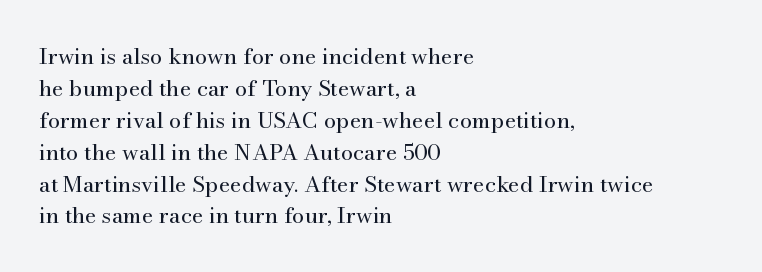
{"italic": "no", "bold": "no", "underline": "no", "align": "left", "line_spacing": "normal", "line_spacing_ratio": 1.45, "letter_spacing": "normal", "letter_spacing_em": 0.0, "glyph_px": 22}
